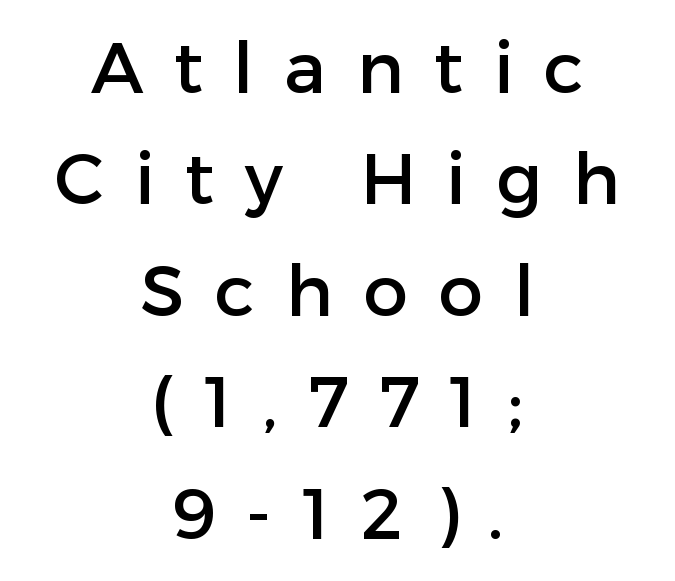
This rendering widens character spacing well past its baseline value. Does the copy run flush right? No — it is centered line by line. Here the designer chose a conventional face with non-uniform glyph widths. Check the space under the baseline: it is left empty. Nope, no serifs anywhere on these letters.
